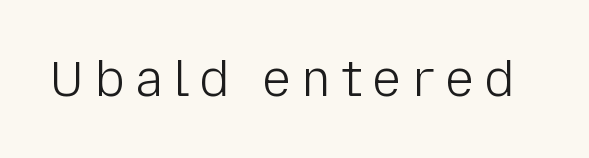
{"serif": "no", "italic": "no", "bold": "no", "weight": "light", "width": "normal", "stroke_contrast": "low", "x_height": "medium", "monospaced": "no", "underline": "no", "letter_spacing": "wide", "letter_spacing_em": 0.21, "glyph_px": 49}
